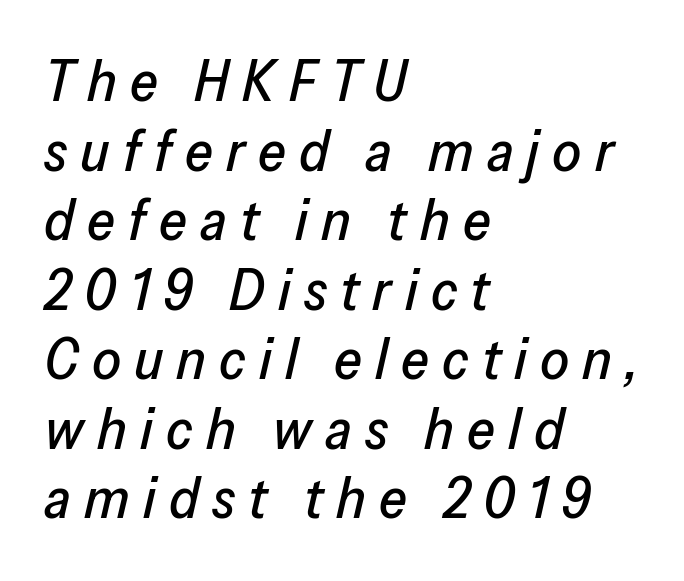
{"italic": "yes", "lean": "right", "slant_degrees": 13, "width": "normal", "stroke_contrast": "low", "x_height": "medium", "monospaced": "no", "underline": "no", "align": "left", "line_spacing_ratio": 1.22, "letter_spacing": "wide", "letter_spacing_em": 0.23, "glyph_px": 57}
